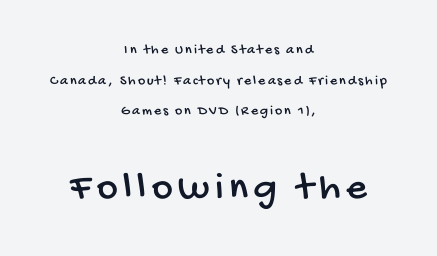
The image shows 40 px condensed sans-serif type; set centered, loose line spacing (2.19x), not underlined; the second (bottom) block is 2.86x larger; low stroke contrast and a large x-height.
